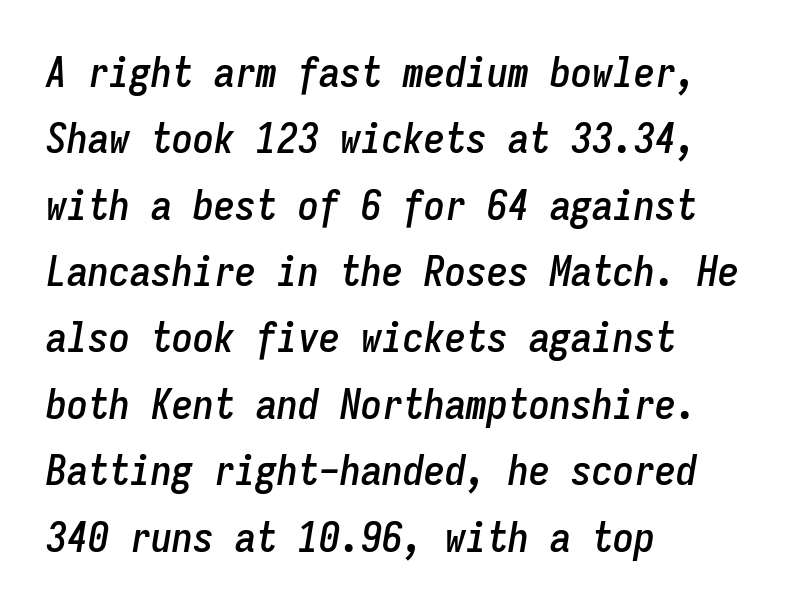
{"italic": "yes", "lean": "right", "slant_degrees": 9, "width": "condensed", "stroke_contrast": "low", "x_height": "medium", "monospaced": "yes", "underline": "no", "align": "left", "line_spacing": "normal", "line_spacing_ratio": 1.58, "letter_spacing": "normal", "letter_spacing_em": 0.0, "glyph_px": 42}
